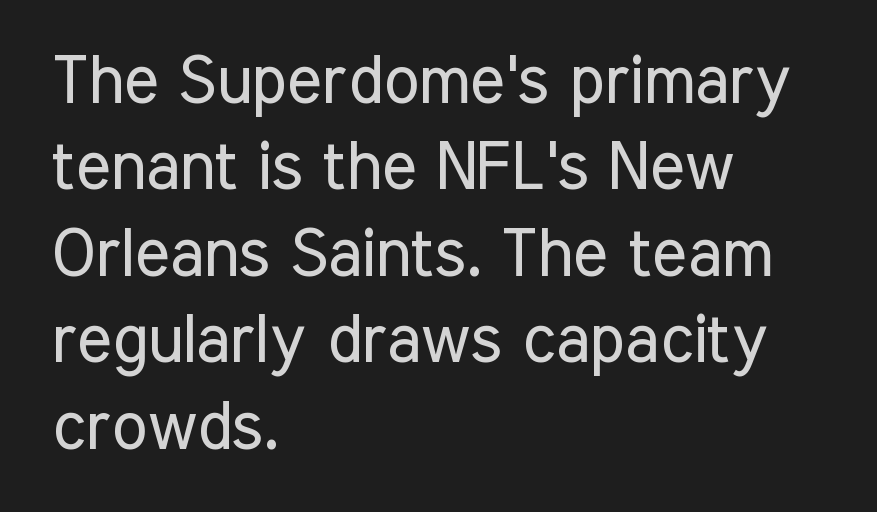
The glyphs are unaccompanied by any horizontal stroke below them. The rendering uses natural spacing where letterforms have individual widths. The rendering anchors every line to the left-hand side. Check where the strokes stop: nothing finishes them off — pure sans. The axis of the letterforms is exactly vertical.
